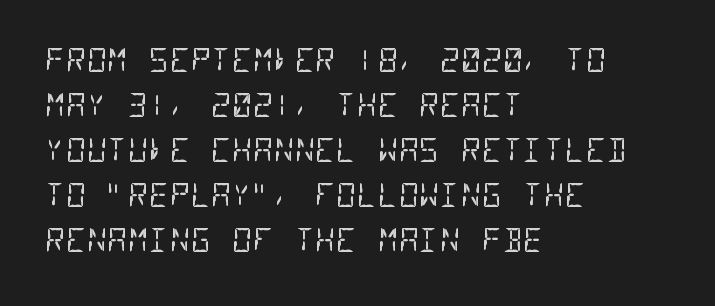
{"serif": "no", "bold": "no", "weight": "regular", "width": "condensed", "stroke_contrast": "low", "x_height": "large", "monospaced": "yes", "underline": "no", "align": "left", "line_spacing": "normal", "line_spacing_ratio": 1.41, "letter_spacing": "normal", "letter_spacing_em": 0.0, "glyph_px": 32}
